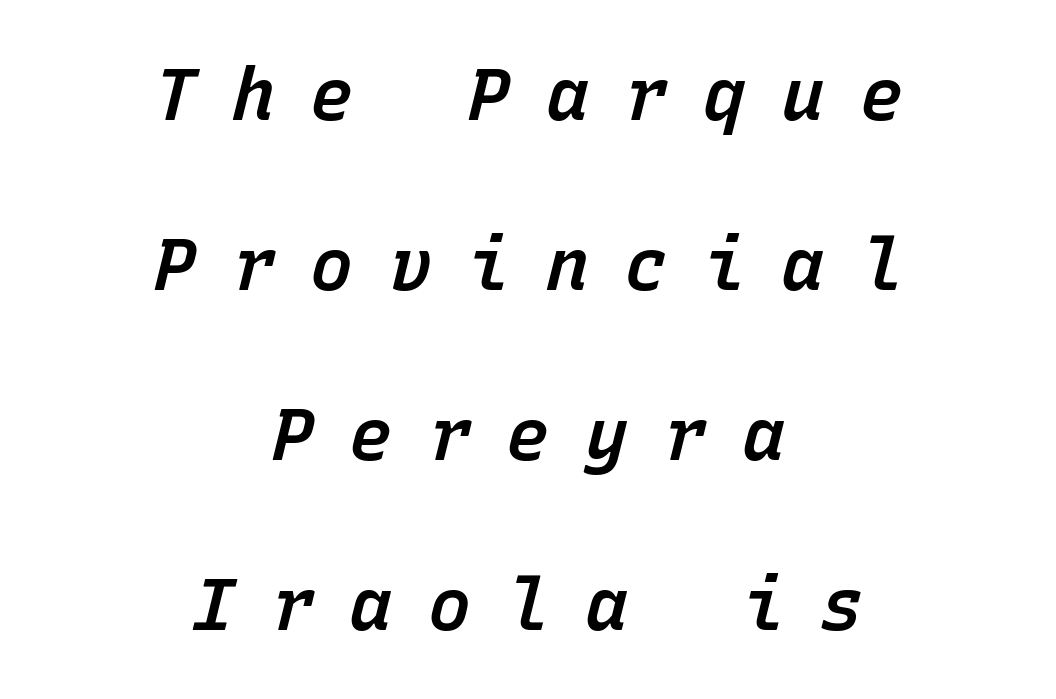
Q: Is the text bold? A: Semi-bold.
Q: Is the text italic (slanted)? A: Yes, it leans right by about 15 degrees.
Q: Is the text underlined? A: No.
Q: How is the paragraph aligned? A: Centered.
Q: Is the spacing between letters normal or unusually wide? A: Unusually wide.
Q: Is the spacing between lines tight, normal or loose? A: Loose.
Q: Width (condensed, normal, or wide)? A: Normal.
Q: Stroke contrast? A: Low.
Q: x-height? A: Medium.
Q: Monospaced? A: Yes.
